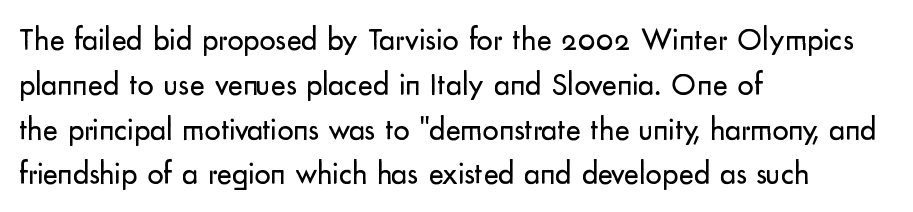
{"serif": "no", "italic": "no", "bold": "no", "weight": "regular", "width": "normal", "stroke_contrast": "low", "x_height": "small", "monospaced": "no", "underline": "no", "align": "left", "line_spacing": "normal", "line_spacing_ratio": 1.4, "letter_spacing": "normal", "letter_spacing_em": 0.0, "glyph_px": 32}
